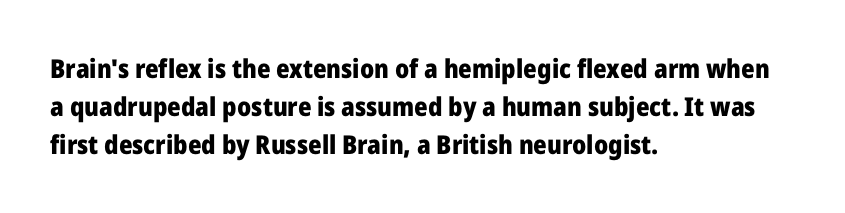
Q: Is the text bold? A: Yes.
Q: Is the text italic (slanted)? A: No, it is upright.
Q: Is the text underlined? A: No.
Q: How is the paragraph aligned? A: Left-aligned.
Q: Is the spacing between letters normal or unusually wide? A: Normal.
Q: Is the spacing between lines tight, normal or loose? A: Normal.
